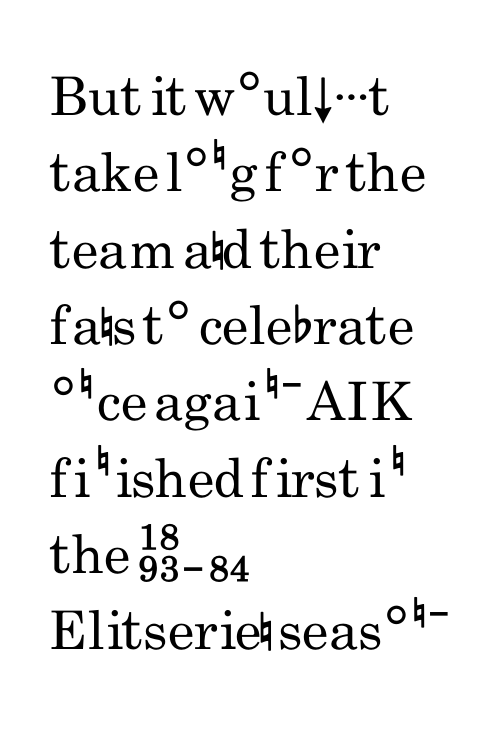
The image shows 53 px regular-weight, condensed sans-serif type, upright; set left-aligned, normal line spacing (1.44x), normal letter spacing, not underlined; low stroke contrast and a small x-height.
